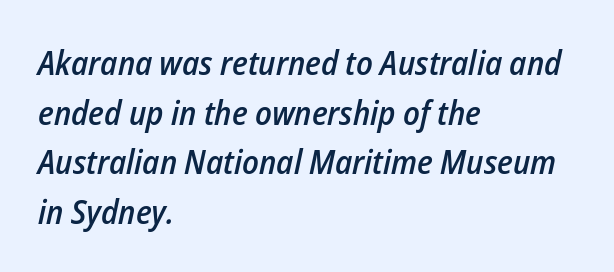
Q: Is the text bold? A: Semi-bold.
Q: Is the text italic (slanted)? A: Yes, it leans right by about 12 degrees.
Q: Is the text underlined? A: No.
Q: How is the paragraph aligned? A: Left-aligned.
Q: Is the spacing between letters normal or unusually wide? A: Normal.
Q: Is the spacing between lines tight, normal or loose? A: Normal.
Q: Width (condensed, normal, or wide)? A: Condensed.
Q: Stroke contrast? A: Low.
Q: x-height? A: Medium.
Q: Monospaced? A: No.
